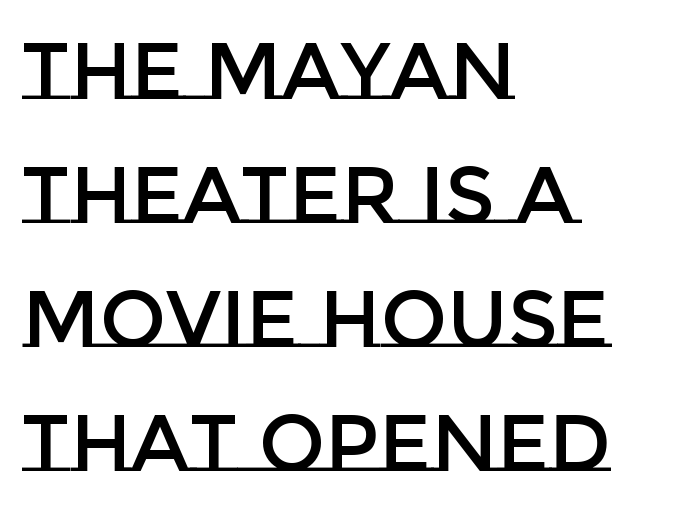
{"italic": "no", "width": "normal", "stroke_contrast": "low", "x_height": "large", "monospaced": "no", "underline": "no", "align": "left", "line_spacing": "normal", "line_spacing_ratio": 1.57, "letter_spacing": "normal", "letter_spacing_em": 0.0, "glyph_px": 79}
